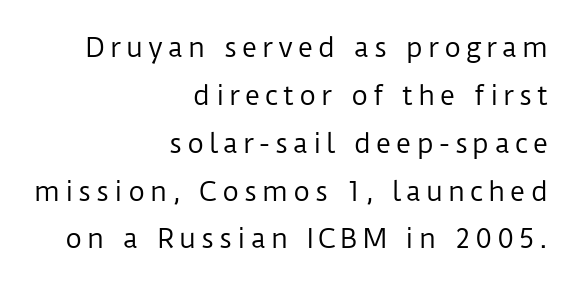
The image shows 26 px text type, upright; set right-aligned, line spacing 1.84x, not underlined.
